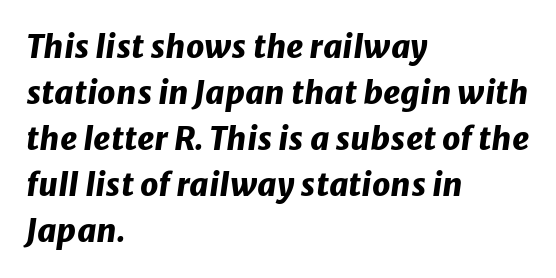
{"italic": "yes", "lean": "right", "slant_degrees": 8, "bold": "yes", "weight": "heavy", "width": "normal", "stroke_contrast": "low", "x_height": "medium", "monospaced": "no", "underline": "no", "align": "left", "line_spacing": "normal", "line_spacing_ratio": 1.44, "letter_spacing": "normal", "letter_spacing_em": 0.0, "glyph_px": 32}
